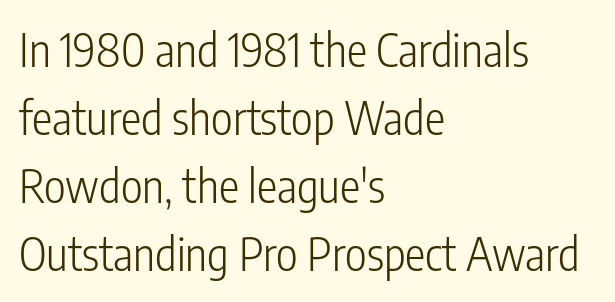
{"serif": "no", "italic": "no", "bold": "no", "weight": "light", "width": "condensed", "stroke_contrast": "low", "x_height": "medium", "monospaced": "no", "underline": "no", "align": "left", "line_spacing": "normal", "line_spacing_ratio": 1.48, "letter_spacing": "normal", "letter_spacing_em": 0.0, "glyph_px": 46}
